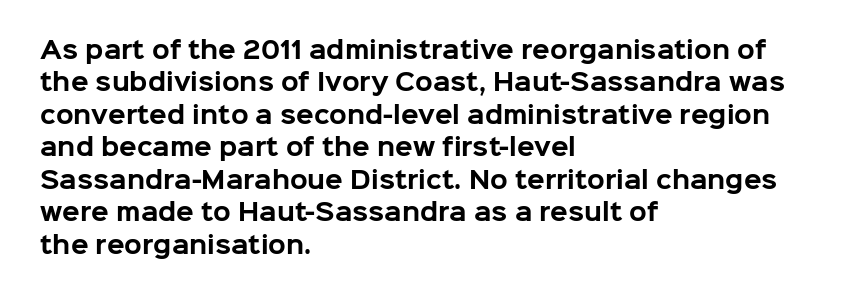
The image shows 23 px bold type, upright; set left-aligned, normal line spacing (1.41x), normal letter spacing, not underlined.
